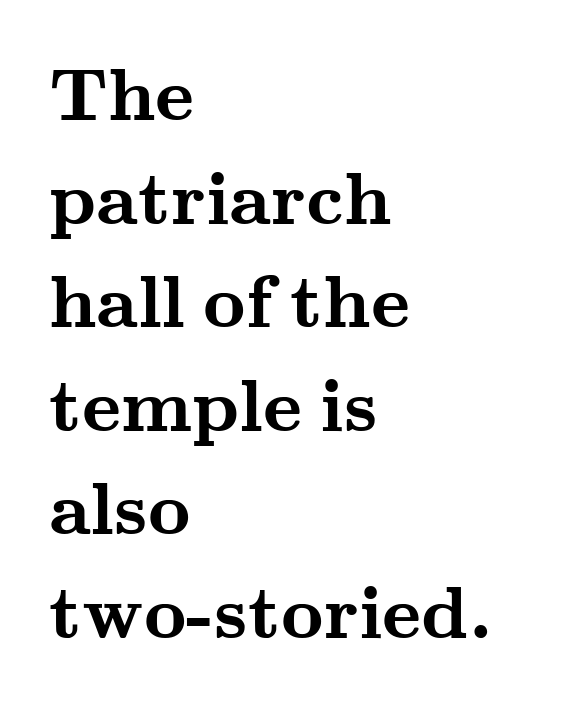
Vertically, the passage feels balanced, rows spaced as you'd expect. These lines are composed in type with serifs. Nope, not italic — everything's standing straight. The passage shown is not underscored anywhere. Each line starts at the same left margin while the right side varies.
